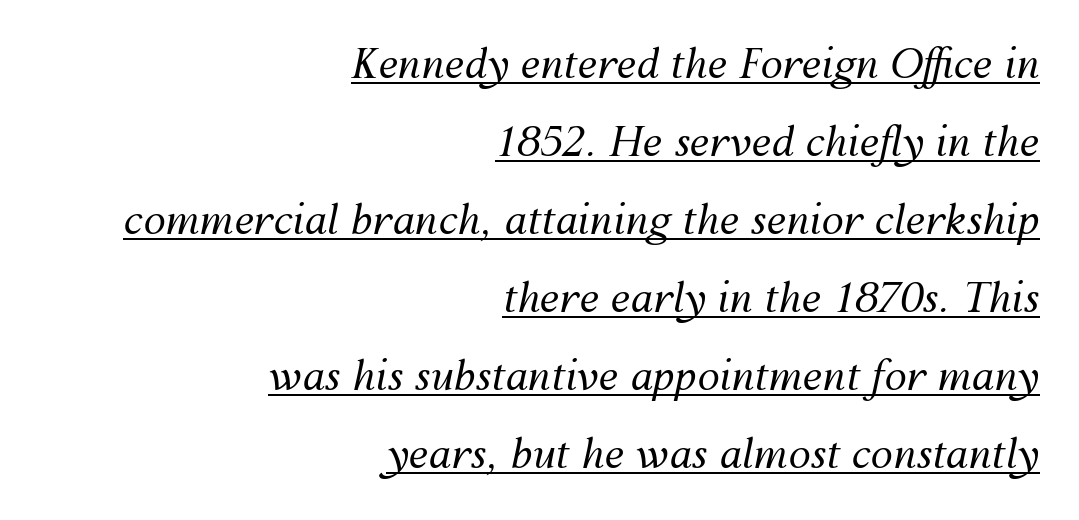
You could fit nearly another row in the gap between these rows. Looks like regular typesetting: each glyph gets only the width it needs. There's an unmistakable incline to the writing here. This rendering uses right alignment, leaving the left contour irregular. This sample uses plain, unmodified letter spacing.
